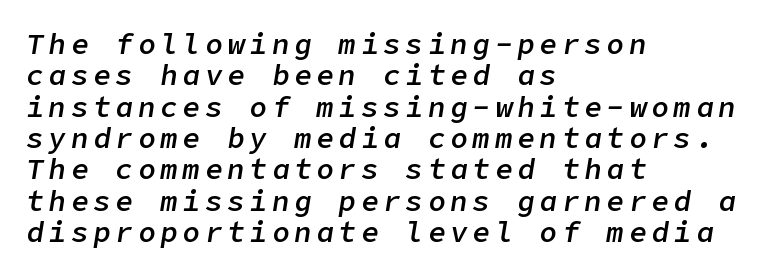
The image shows 29 px semibold type, italic (leaning right); set left-aligned, tight line spacing (1.08x), not underlined; low stroke contrast and a medium x-height.
